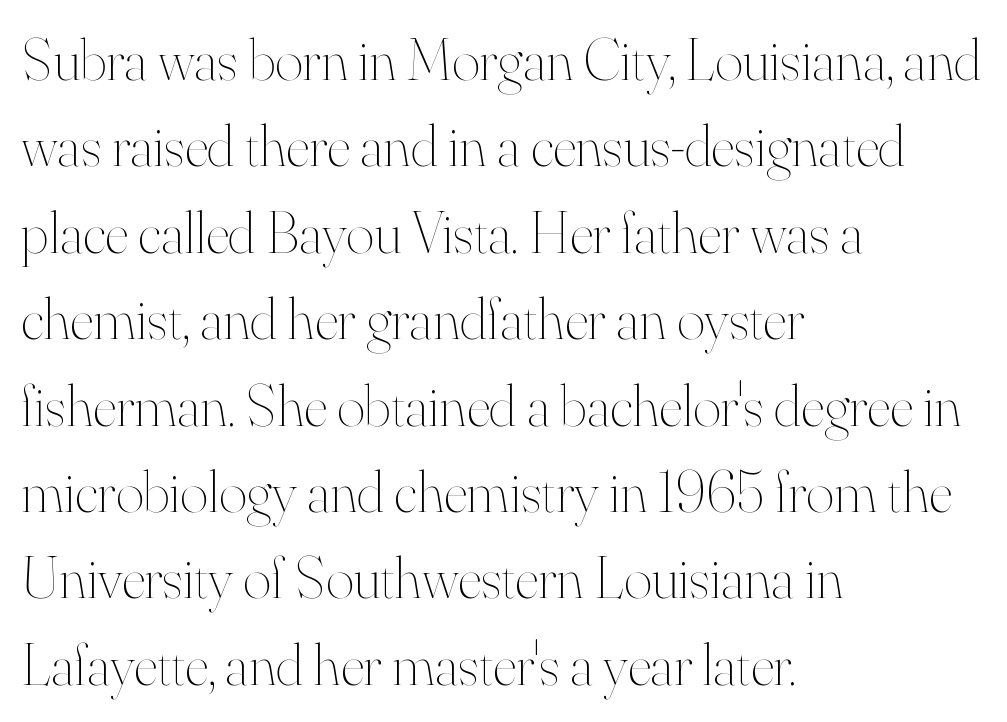
Q: Is the text bold? A: No.
Q: Is the text italic (slanted)? A: No, it is upright.
Q: Is the text underlined? A: No.
Q: How is the paragraph aligned? A: Left-aligned.
Q: Is the spacing between letters normal or unusually wide? A: Normal.
Q: Is the spacing between lines tight, normal or loose? A: Normal.
Q: Width (condensed, normal, or wide)? A: Normal.
Q: Stroke contrast? A: High.
Q: x-height? A: Small.
Q: Monospaced? A: No.
